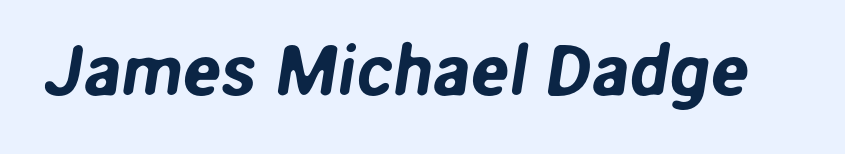
The image shows 71 px sans-serif type; set normal letter spacing, not underlined; low stroke contrast and a medium x-height.
